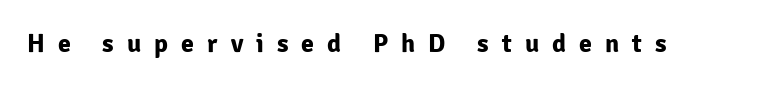
The image shows 26 px bold type, upright; set unusually wide letter spacing (+0.5 em), not underlined.
